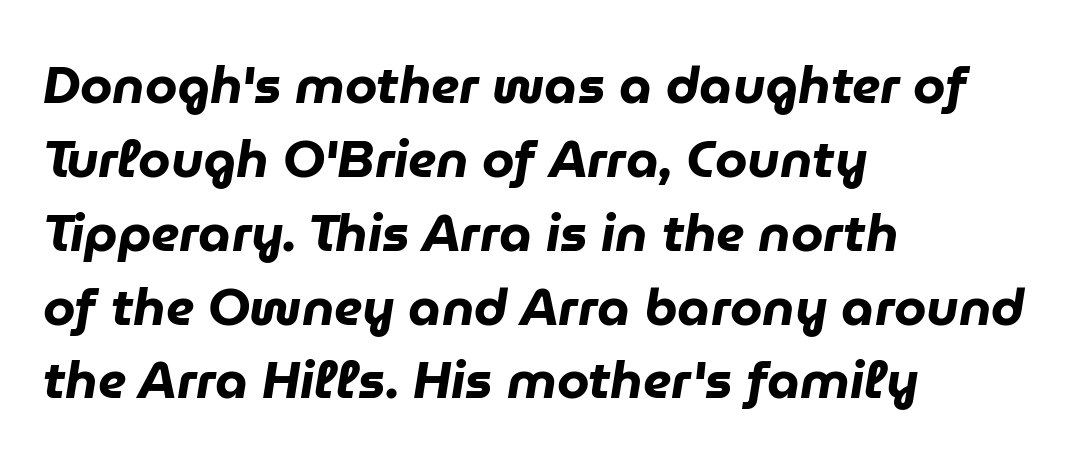
The image shows 52 px heavy type, italic (leaning right); set left-aligned, normal line spacing (1.42x), normal letter spacing, not underlined; low stroke contrast and a medium x-height.
